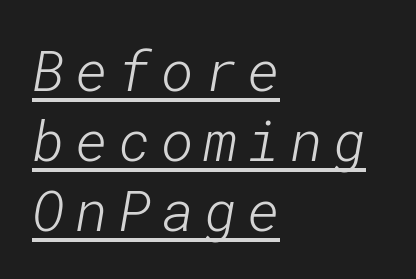
Counters stay open thanks to moderate or lighter strokes. Honestly, the underline is the first thing you notice here. The passage shown stacks its lines at a standard gap. The passage is arranged the way most books set body copy — flush left.
